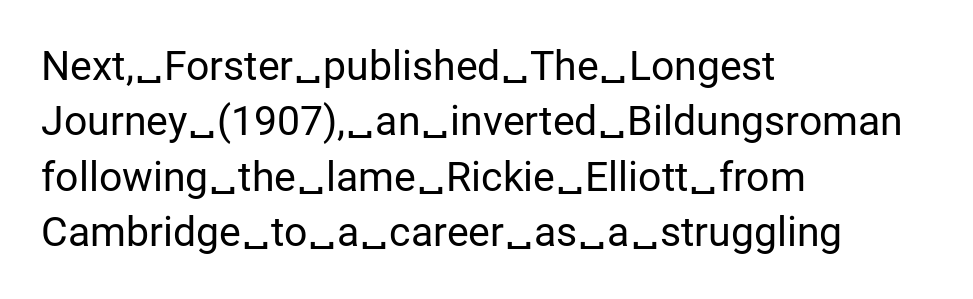
The image shows 41 px regular-weight sans-serif type, upright; set left-aligned, normal line spacing (1.35x), normal letter spacing, not underlined; low stroke contrast and a medium x-height.
